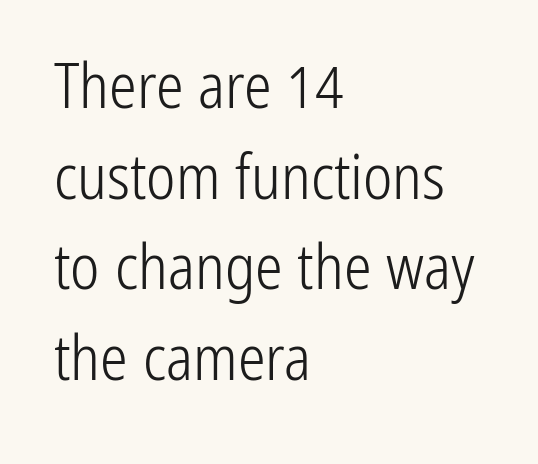
The image shows 62 px light, condensed sans-serif type, upright; set left-aligned, normal line spacing (1.46x), normal letter spacing, not underlined; low stroke contrast and a medium x-height.
